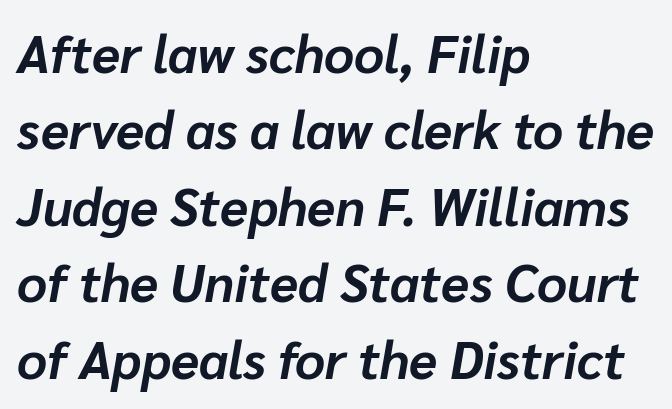
Q: Is the text bold? A: Yes.
Q: Is the text italic (slanted)? A: Yes, it leans right by about 10 degrees.
Q: Is the text underlined? A: No.
Q: How is the paragraph aligned? A: Left-aligned.
Q: Is the spacing between letters normal or unusually wide? A: Normal.
Q: Is the spacing between lines tight, normal or loose? A: Normal.
Q: Width (condensed, normal, or wide)? A: Normal.
Q: Stroke contrast? A: Low.
Q: x-height? A: Medium.
Q: Monospaced? A: No.
